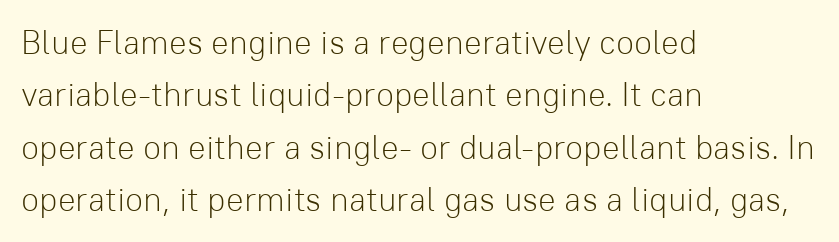
Q: Is the text bold? A: No.
Q: Is the text italic (slanted)? A: No, it is upright.
Q: Is the typeface a serif or a sans-serif typeface? A: Sans-serif.
Q: Is the text underlined? A: No.
Q: How is the paragraph aligned? A: Left-aligned.
Q: Is the spacing between letters normal or unusually wide? A: Normal.
Q: Is the spacing between lines tight, normal or loose? A: Normal.
Q: Width (condensed, normal, or wide)? A: Normal.
Q: Stroke contrast? A: Low.
Q: x-height? A: Medium.
Q: Monospaced? A: No.
